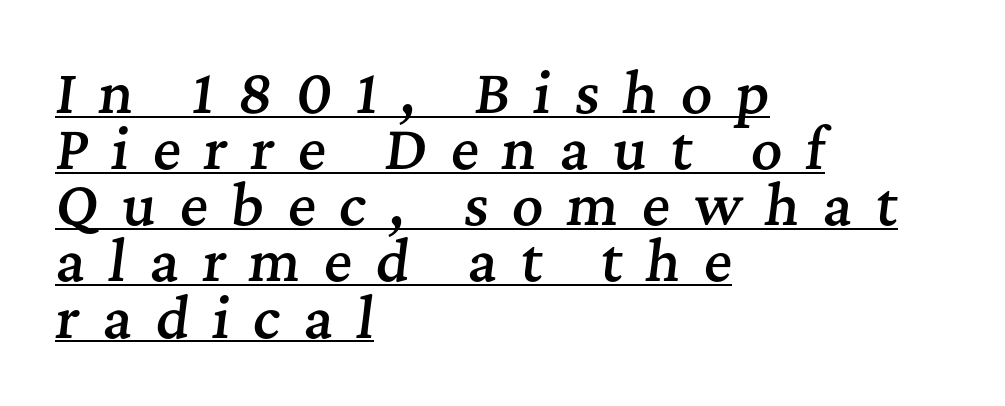
The image shows 54 px semibold serif type, italic (leaning right); set left-aligned, tight line spacing (1.04x), unusually wide letter spacing (+0.43 em), underlined; medium stroke contrast and a medium x-height.
